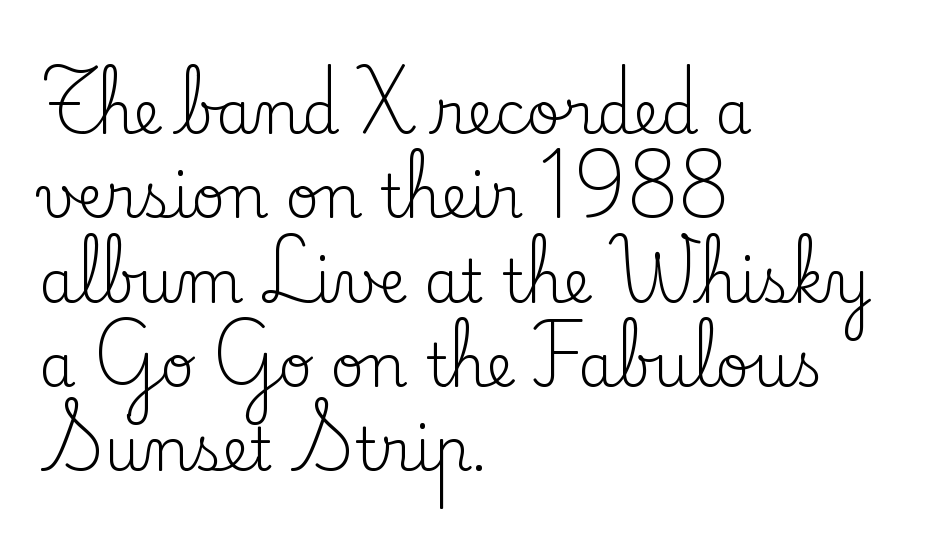
Q: Is the text bold? A: No.
Q: Is the text italic (slanted)? A: No, it is upright.
Q: Is the text underlined? A: No.
Q: How is the paragraph aligned? A: Left-aligned.
Q: Is the spacing between letters normal or unusually wide? A: Normal.
Q: Is the spacing between lines tight, normal or loose? A: Normal.
Q: Width (condensed, normal, or wide)? A: Normal.
Q: Stroke contrast? A: Low.
Q: x-height? A: Small.
Q: Monospaced? A: No.
